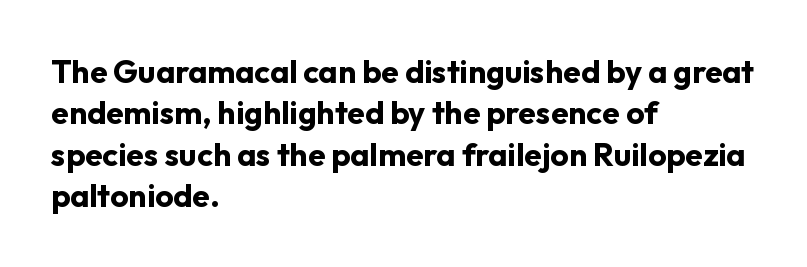
The image shows 32 px bold sans-serif type, upright; set left-aligned, normal line spacing (1.29x), normal letter spacing, not underlined; low stroke contrast and a medium x-height.
